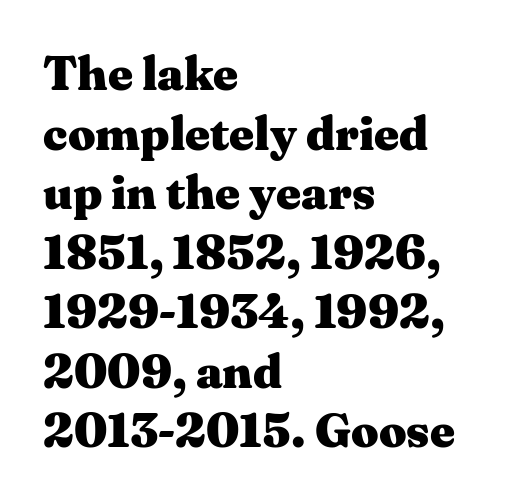
The image shows 48 px heavy, wide serif type, upright; set left-aligned, line spacing 1.24x, normal letter spacing, not underlined; medium stroke contrast and a medium x-height.
